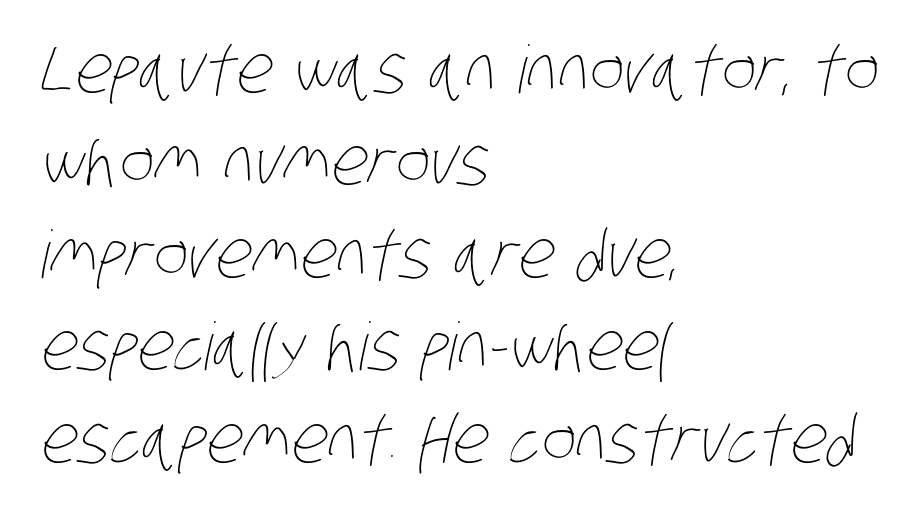
The image shows 66 px thin, condensed type; set left-aligned, normal line spacing (1.4x), normal letter spacing, not underlined; low stroke contrast and a large x-height.
